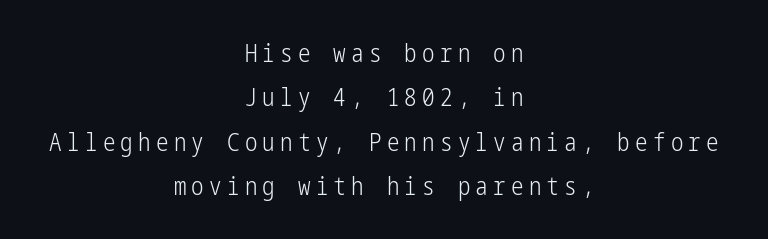
Weight: in the light-to-regular range. The tracking reads as deliberately expanded to a designer's eye. Style check: upright. The space directly below the letters is spotless.
